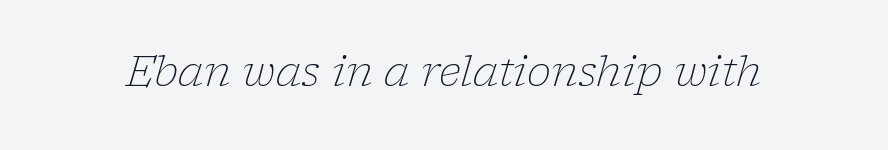
The whole block is typeset with a tilt. The type is set solid horizontally, with unmodified tracking. Stroke mass is kept to a normal reading level or below. Rule under the text: the space is simply empty.
